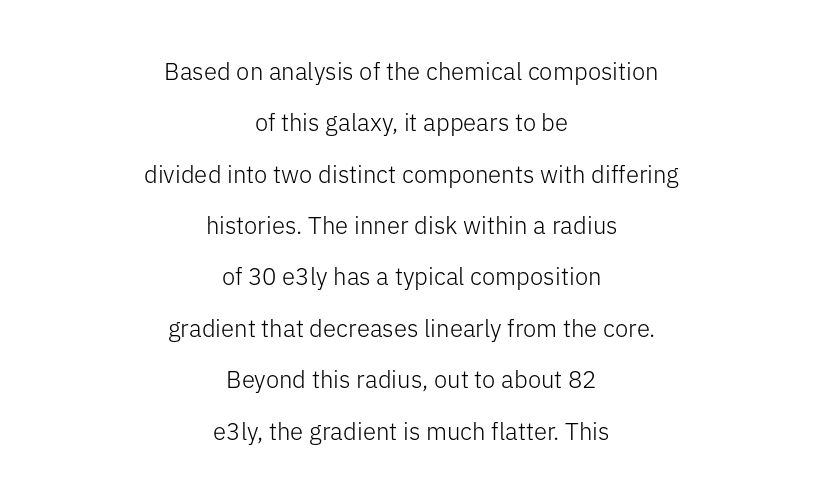
Plain, unruled lines of type. The face looks like a standard text weight, possibly lighter. The rendering positions every line midway between the sides. A great deal of white space separates one row of letters from the next. These lines keep a tight, regular rhythm from letter to letter. Ascenders rise straight up at ninety degrees.
